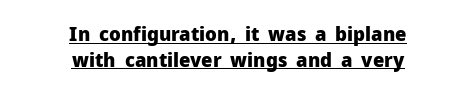
The image shows 20 px bold type, upright; set centered, normal line spacing (1.28x), normal letter spacing, underlined.
